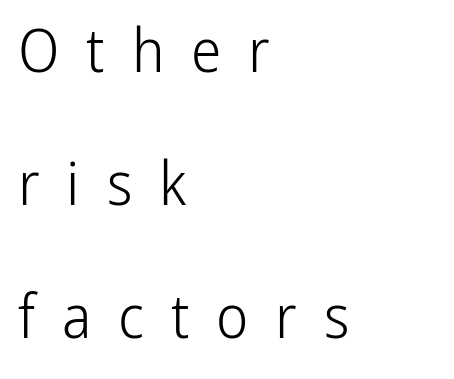
The designer went with a sans here, leaving each stem footless. The font's upright variant was chosen for this text. This reads as an unemphasized weight, regular at the heaviest. The foot of each line stays bare and open.
